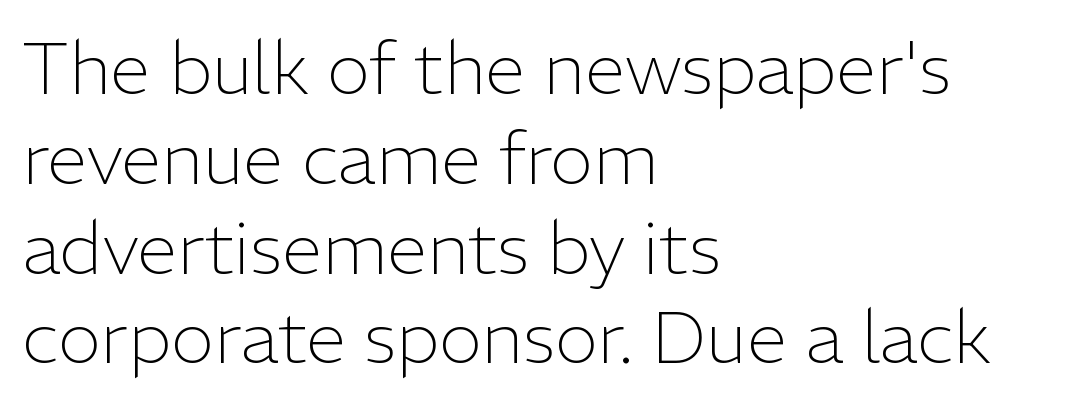
Summary of weight: not heavy and not bold. Check where the strokes stop: nothing finishes them off — pure sans. Layout note: lines flush left. Posture: vertical. Looks like regular typesetting: each glyph gets only the width it needs. The space beneath each line is pristine and unruled.
